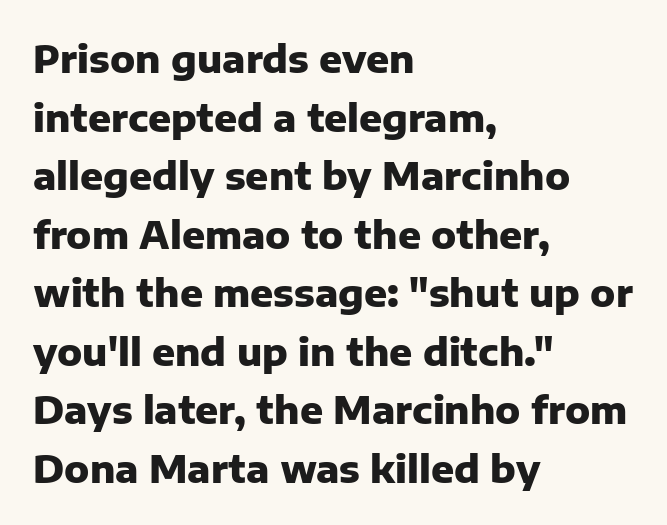
Is this a fixed-width face? No — the glyphs have proportional, varying widths. Serif or sans? Sans — the stroke terminals are bare. This rendering uses left alignment, leaving the right contour irregular. Only glyphs here, with clear space below each row. Heft: maximum for text — a bold. The letters stand upright; this is a roman face.
